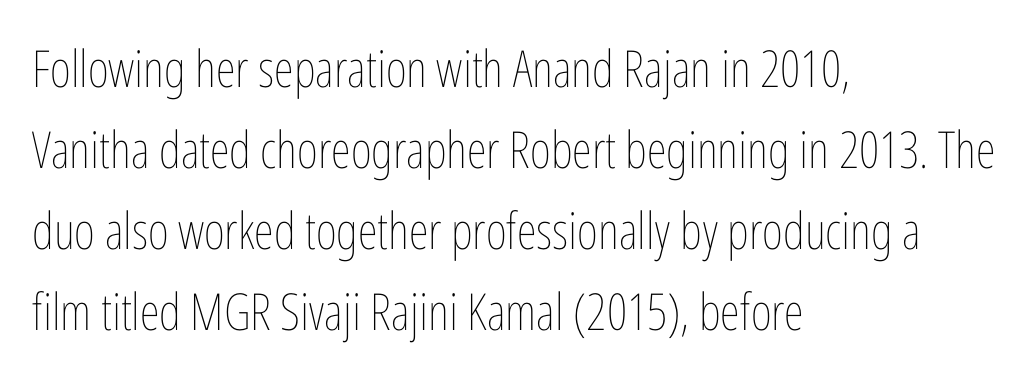
Q: Is the text bold? A: No.
Q: Is the text italic (slanted)? A: No, it is upright.
Q: Is the text underlined? A: No.
Q: How is the paragraph aligned? A: Left-aligned.
Q: Is the spacing between letters normal or unusually wide? A: Normal.
Q: Is the spacing between lines tight, normal or loose? A: Normal.
Q: Width (condensed, normal, or wide)? A: Condensed.
Q: Stroke contrast? A: Low.
Q: x-height? A: Medium.
Q: Monospaced? A: No.
